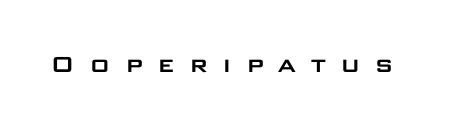
Q: Is the text italic (slanted)? A: No, it is upright.
Q: Is the typeface a serif or a sans-serif typeface? A: Sans-serif.
Q: Is the text underlined? A: No.
Q: Is the spacing between letters normal or unusually wide? A: Unusually wide.
Q: Width (condensed, normal, or wide)? A: Wide.
Q: Stroke contrast? A: Low.
Q: x-height? A: Large.
Q: Monospaced? A: No.
